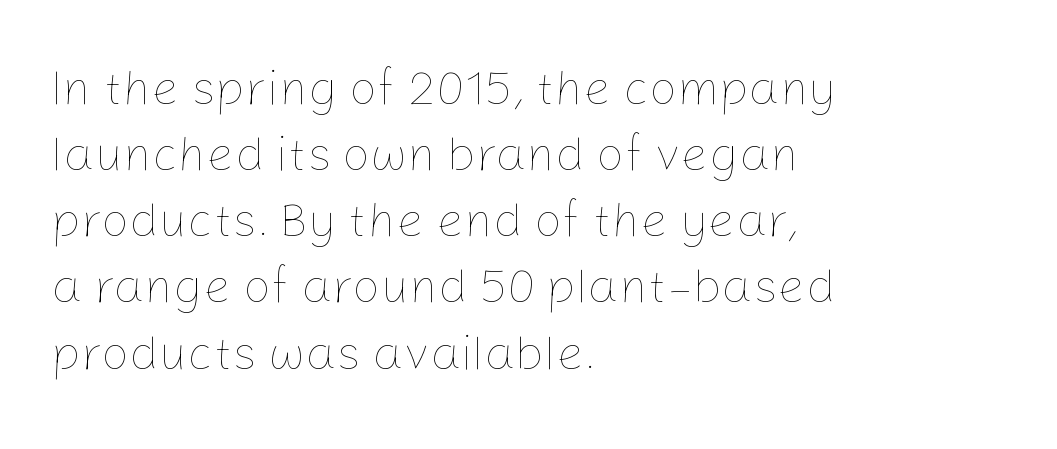
The image shows 49 px thin type, upright; set left-aligned, normal line spacing (1.35x), normal letter spacing, not underlined; low stroke contrast and a medium x-height.
